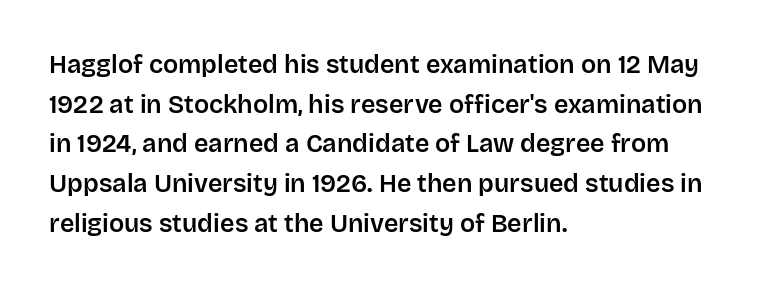
Words appear dense and cohesive because spacing is normal. Italic? Not at all — the glyphs are vertical. Horizontally, the lines are justified to the leading edge only. Leading matches the norm, producing a regular column. Each row of text sits above clean, open space.
